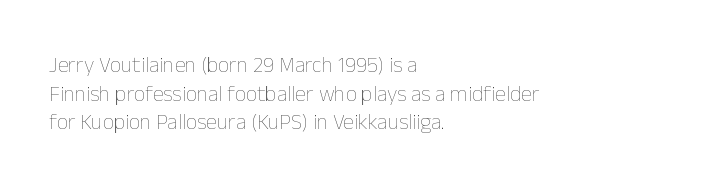
Q: Is the text bold? A: No.
Q: Is the text italic (slanted)? A: No, it is upright.
Q: Is the text underlined? A: No.
Q: How is the paragraph aligned? A: Left-aligned.
Q: Is the spacing between letters normal or unusually wide? A: Normal.
Q: Is the spacing between lines tight, normal or loose? A: Normal.
